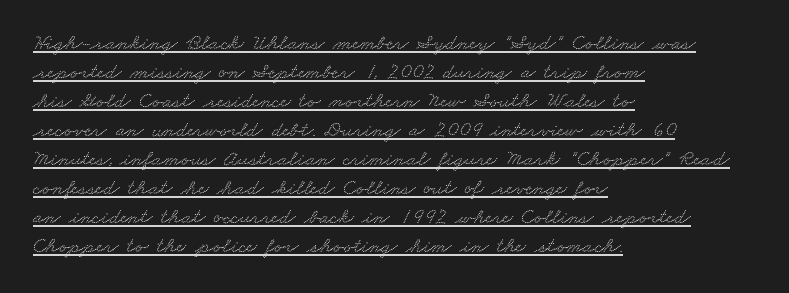
The passage shown is underscored from start to finish. The lines in this sample share a left origin and differ only in where they stop. The vertical gap from one line to the next is medium. Short note: letters normally spaced.
